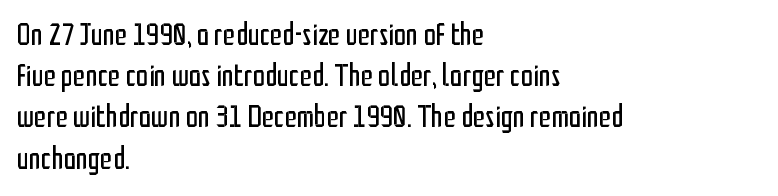
Q: Is the text bold? A: No.
Q: Is the text italic (slanted)? A: No, it is upright.
Q: Is the typeface a serif or a sans-serif typeface? A: Sans-serif.
Q: Is the text underlined? A: No.
Q: How is the paragraph aligned? A: Left-aligned.
Q: Is the spacing between letters normal or unusually wide? A: Normal.
Q: Is the spacing between lines tight, normal or loose? A: Normal.
Q: Width (condensed, normal, or wide)? A: Condensed.
Q: Stroke contrast? A: Low.
Q: x-height? A: Medium.
Q: Monospaced? A: No.
